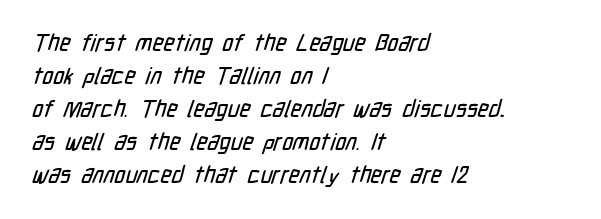
The area under the type is left untouched. Short note: letters normally spaced. The paragraph has a hard left edge and a soft right edge. Whoever set this chose a conventional vertical rhythm.
